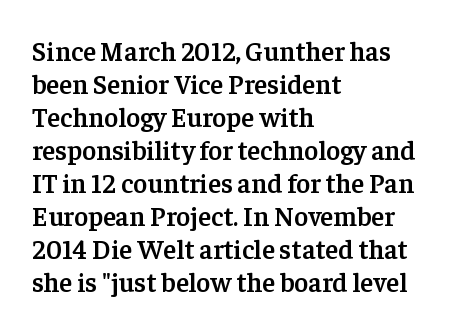
{"italic": "no", "bold": "semi", "underline": "no", "align": "left", "line_spacing_ratio": 1.22, "letter_spacing": "normal", "letter_spacing_em": 0.0, "glyph_px": 27}
